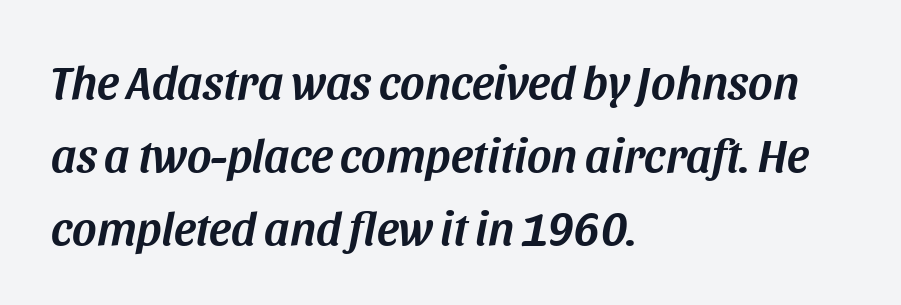
{"italic": "yes", "lean": "right", "slant_degrees": 11, "width": "normal", "stroke_contrast": "medium", "x_height": "large", "monospaced": "no", "underline": "no", "align": "left", "line_spacing": "normal", "line_spacing_ratio": 1.55, "letter_spacing": "normal", "letter_spacing_em": 0.0, "glyph_px": 47}
